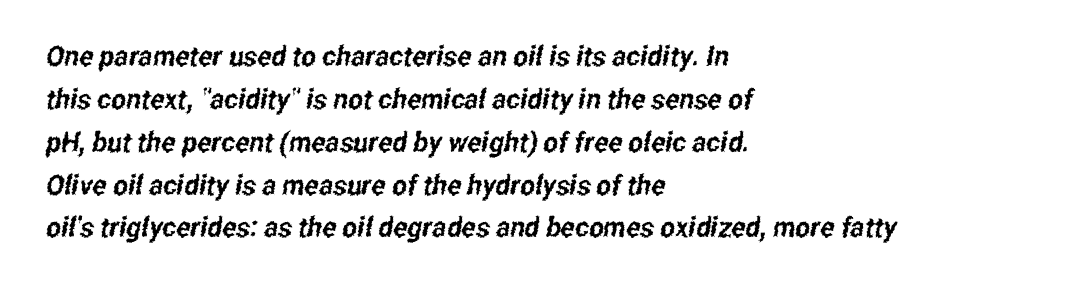
The image shows 28 px condensed sans-serif type; set left-aligned, normal line spacing (1.53x), normal letter spacing, not underlined; low stroke contrast and a medium x-height.
